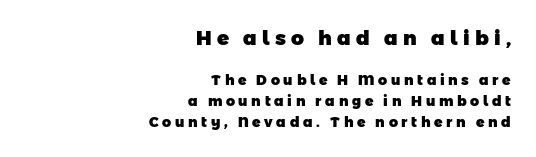
Line endings align vertically; line beginnings do not. Is the letter spacing exaggerated? Yes — the characters are pushed far apart. What weight is shown? A full bold with thick strokes. Nobody drew a line under any word here. The line-height multiplier appears to be the usual default. Whoever set this made the first block the dominant, larger element.
